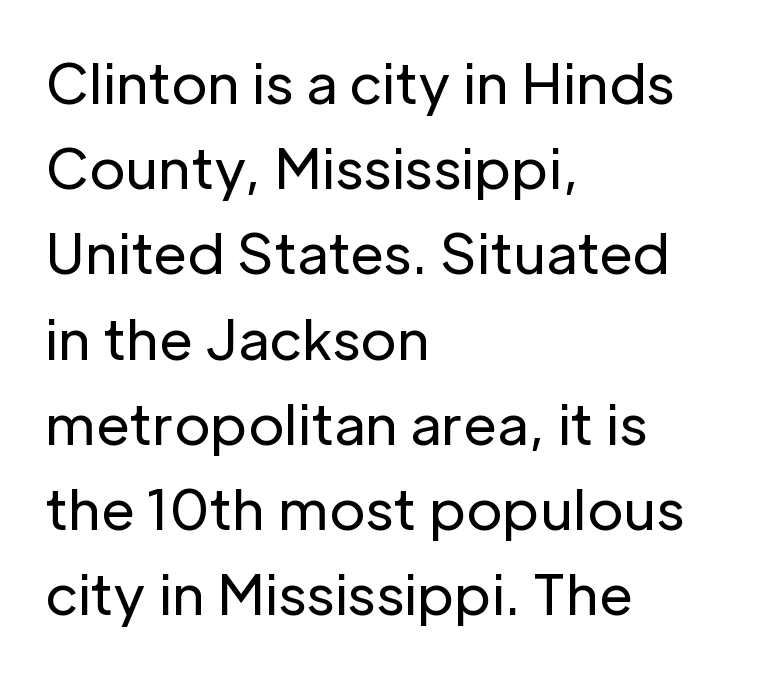
{"serif": "no", "italic": "no", "bold": "no", "weight": "regular", "width": "normal", "stroke_contrast": "low", "x_height": "medium", "monospaced": "no", "underline": "no", "align": "left", "line_spacing": "normal", "line_spacing_ratio": 1.55, "letter_spacing": "normal", "letter_spacing_em": 0.0, "glyph_px": 55}
